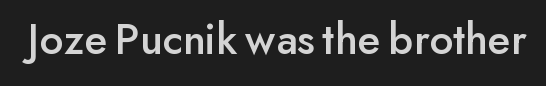
{"serif": "no", "italic": "no", "width": "normal", "stroke_contrast": "low", "x_height": "small", "monospaced": "no", "underline": "no", "letter_spacing": "normal", "letter_spacing_em": 0.0, "glyph_px": 45}
